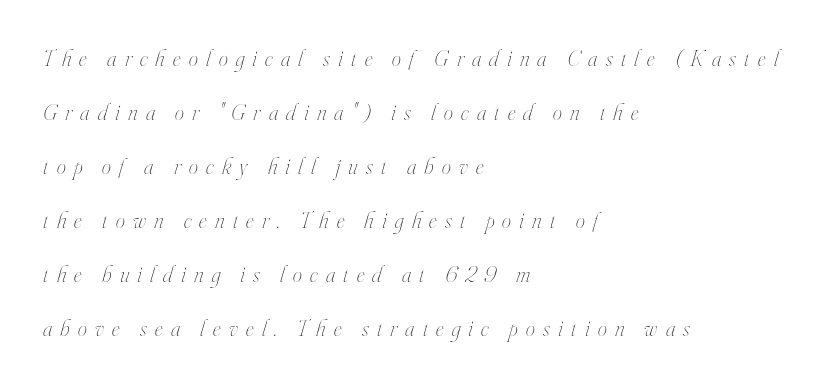
{"italic": "yes", "lean": "right", "slant_degrees": 16, "bold": "no", "underline": "no", "align": "left", "line_spacing": "loose", "line_spacing_ratio": 2.35, "letter_spacing": "wide", "letter_spacing_em": 0.36, "glyph_px": 23}
